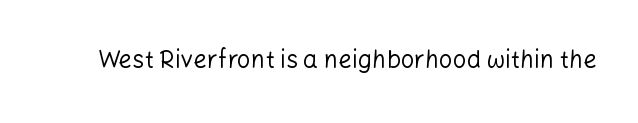
Q: Is the text bold? A: No.
Q: Is the text italic (slanted)? A: No, it is upright.
Q: Is the text underlined? A: No.
Q: Is the spacing between letters normal or unusually wide? A: Normal.
